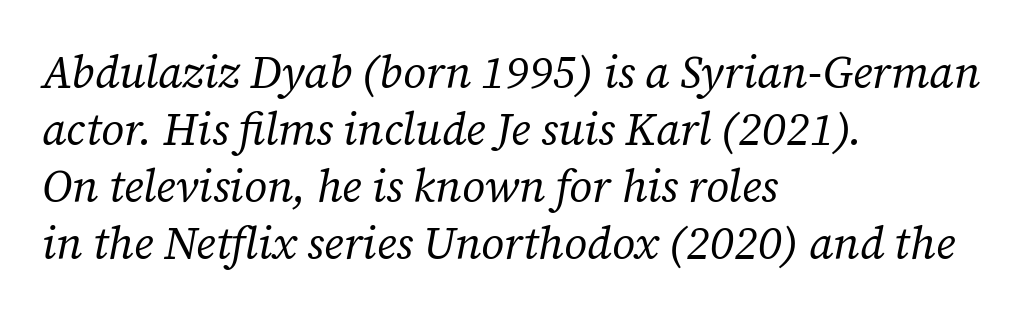
The image shows 45 px regular-weight serif type, italic (leaning right); set left-aligned, normal line spacing (1.27x), normal letter spacing, not underlined; low stroke contrast and a medium x-height.
